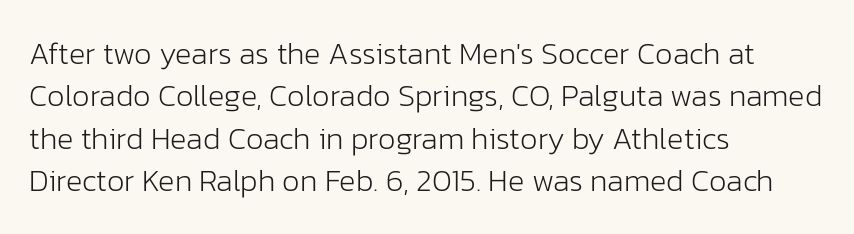
{"serif": "no", "italic": "no", "bold": "no", "weight": "light", "width": "normal", "stroke_contrast": "low", "x_height": "medium", "monospaced": "no", "underline": "no", "align": "left", "line_spacing": "normal", "line_spacing_ratio": 1.37, "letter_spacing": "normal", "letter_spacing_em": 0.0, "glyph_px": 31}
